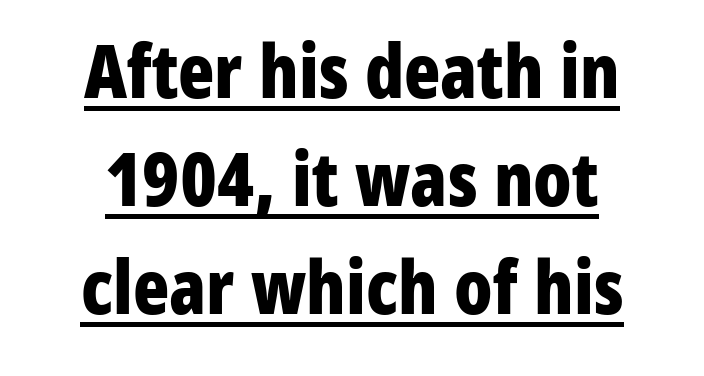
Character widths vary here, with narrow letters taking less room than wide ones. Rendered with straight, roman letterforms. The designer left line spacing at the default. A baseline rule has been typeset under these characters. Does extra space separate the letters? No, they use regular spacing.
